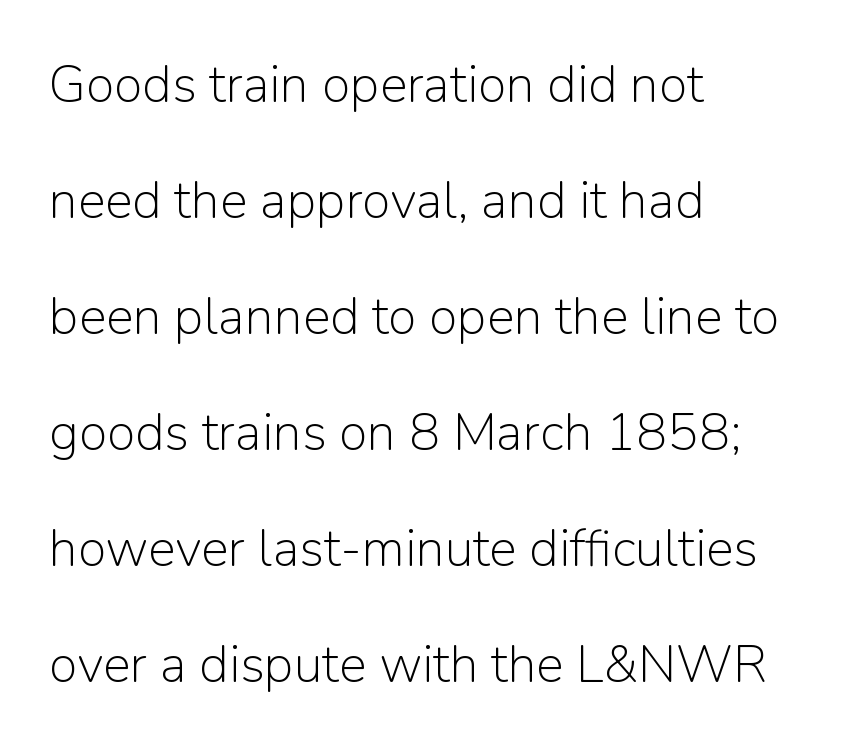
Honestly, the letter spacing is just normal — you wouldn't notice it. Successive baselines arrive slowly, with a big drop between each. Stems and bowls with no extra thickness — not bold. Observe the absence of serifs on each vertical stroke in this sample. Here the designer chose a conventional face with non-uniform glyph widths.
